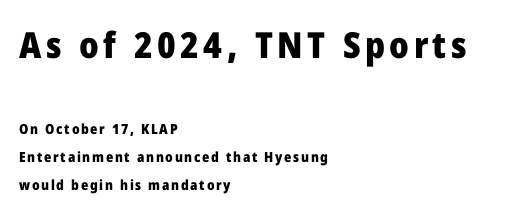
{"serif": "no", "italic": "no", "bold": "yes", "weight": "heavy", "width": "normal", "stroke_contrast": "low", "x_height": "medium", "monospaced": "no", "underline": "no", "align": "left", "line_spacing": "loose", "line_spacing_ratio": 1.98, "larger_block": "first", "size_ratio": 2.57, "glyph_px": 36}
